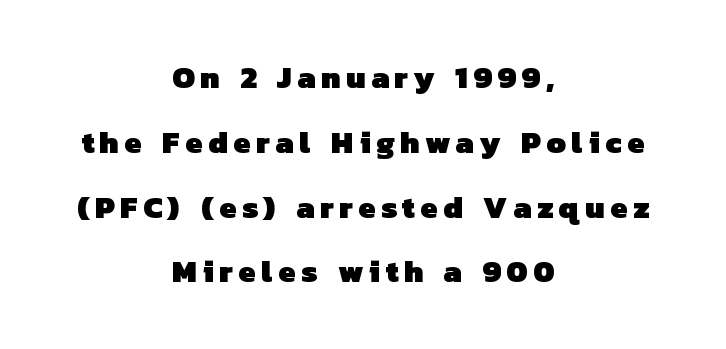
The image shows 31 px heavy sans-serif type; set centered, loose line spacing (2.09x), not underlined; low stroke contrast and a medium x-height.
